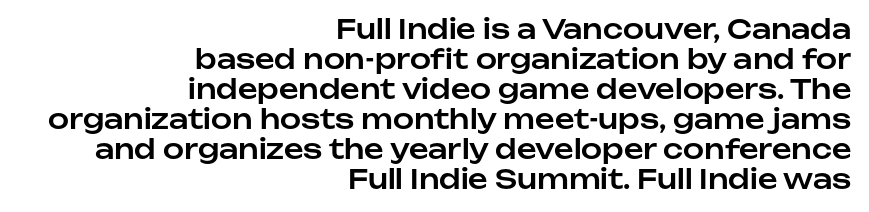
Q: Is the text italic (slanted)? A: No, it is upright.
Q: Is the text underlined? A: No.
Q: How is the paragraph aligned? A: Right-aligned.
Q: Is the spacing between letters normal or unusually wide? A: Normal.
Q: Is the spacing between lines tight, normal or loose? A: Tight.
